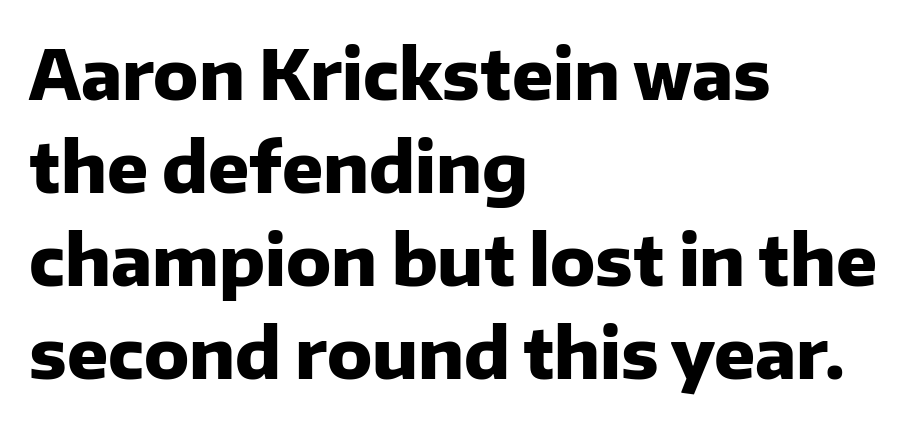
The image shows 68 px heavy sans-serif type, upright; set left-aligned, normal line spacing (1.37x), normal letter spacing, not underlined; low stroke contrast and a medium x-height.
